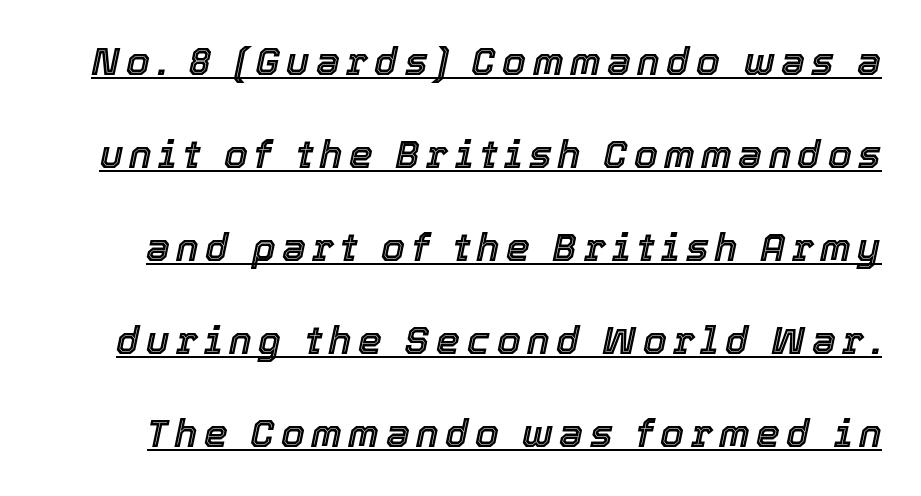
Q: Is the text italic (slanted)? A: Yes, it leans right by about 12 degrees.
Q: Is the text underlined? A: Yes.
Q: Is the spacing between lines tight, normal or loose? A: Loose.
Q: Width (condensed, normal, or wide)? A: Normal.
Q: x-height? A: Medium.
Q: Monospaced? A: No.
